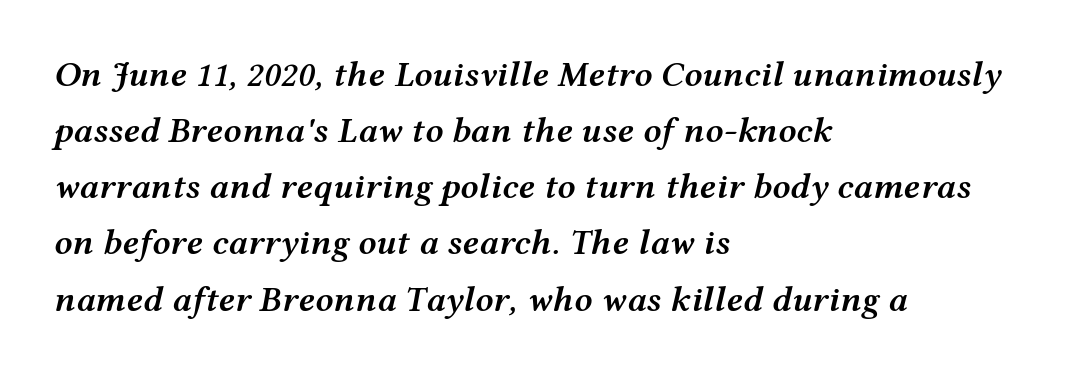
Proportional: the letters do not fall into vertical columns. What stands out about the letter spacing? Nothing — it is the standard amount. Where is the straight margin? On the left. This is the in-between weight designers call semibold or demi.
